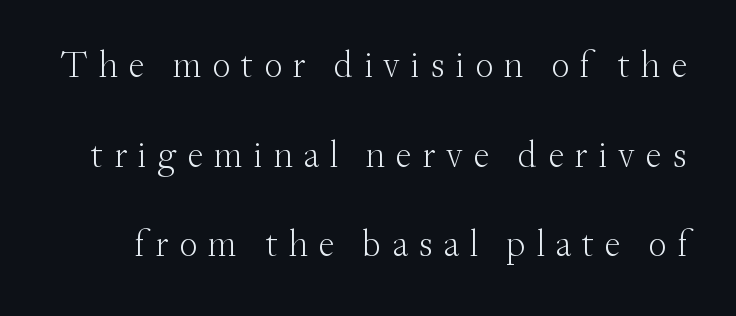
The rendering shows small feet on the letterforms — a serif design. The letters look calm and open, with moderate or lighter stems. Successive baselines arrive slowly, with a big drop between each. The rendering uses natural spacing where letterforms have individual widths. Short note: letters widely spaced.
